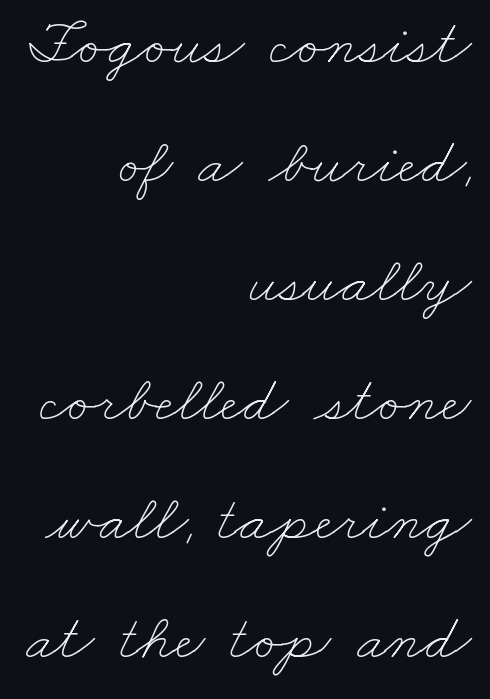
Q: Is the text bold? A: No.
Q: Is the text underlined? A: No.
Q: How is the paragraph aligned? A: Right-aligned.
Q: Is the spacing between letters normal or unusually wide? A: Normal.
Q: Width (condensed, normal, or wide)? A: Wide.
Q: Stroke contrast? A: Low.
Q: x-height? A: Small.
Q: Monospaced? A: No.
